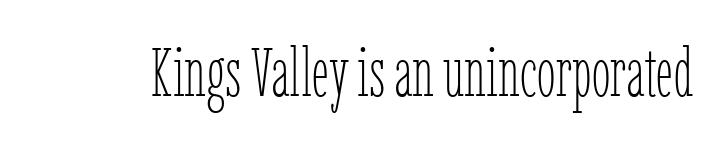
Q: Is the text bold? A: No.
Q: Is the text italic (slanted)? A: No, it is upright.
Q: Is the text underlined? A: No.
Q: Is the spacing between letters normal or unusually wide? A: Normal.
Q: Width (condensed, normal, or wide)? A: Condensed.
Q: Stroke contrast? A: Low.
Q: x-height? A: Medium.
Q: Monospaced? A: No.
